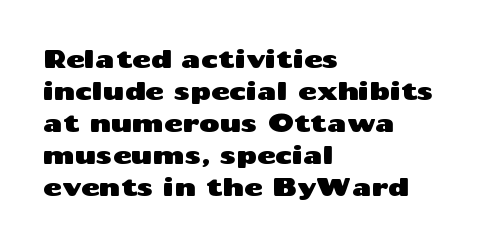
Summary of vertical rhythm: regular, with standard interline spacing. The string is rendered with underlining switched off. This rendering uses left alignment, leaving the right contour irregular. The lettering stays uniformly vertical, giving the passage a roman look. The horizontal fit of the characters is conventional and even.
